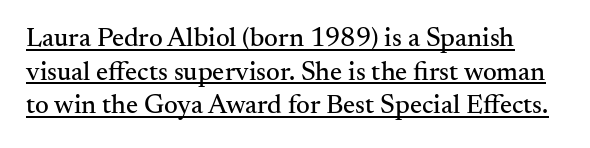
Ordinary non-slanted type is in use. A rule runs beneath these lines of type. Default kerning and tracking; the words read as compact shapes. One glance says typical: line gaps are just what's usual.
